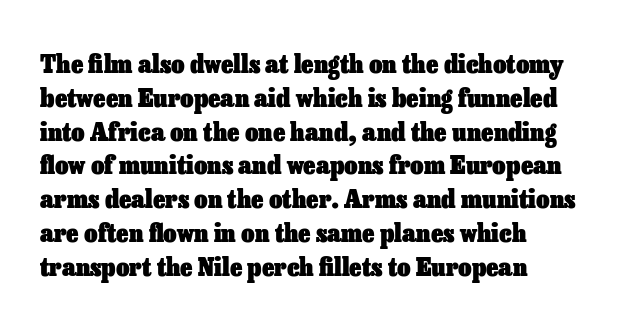
Notice how the stems are strictly vertical — no italics here. The passage shown is emphatically bold. Students, observe: this is what conventionally led text looks like. You could call the tracking neutral — neither tight nor loose. The ragged edge is on the right, which tells us the setting is flush left. Descenders are the only things crossing below the line.
